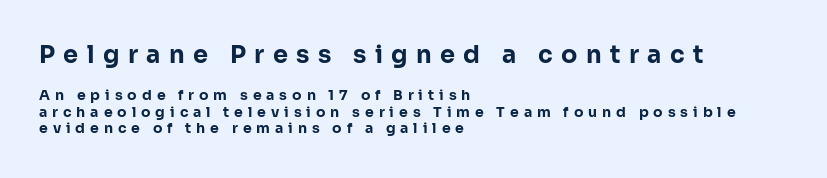
{"italic": "no", "bold": "yes", "underline": "no", "align": "left", "line_spacing_ratio": 1.17, "letter_spacing": "wide", "letter_spacing_em": 0.35, "larger_block": "first", "size_ratio": 1.71, "glyph_px": 24}
